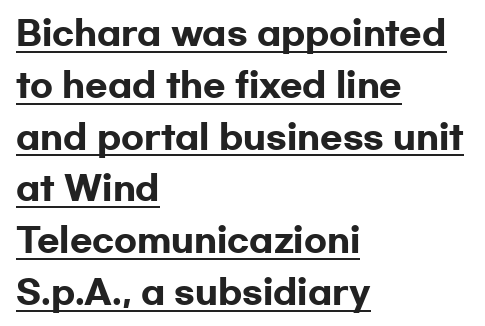
{"serif": "no", "italic": "no", "bold": "yes", "weight": "heavy", "width": "wide", "stroke_contrast": "low", "x_height": "medium", "monospaced": "no", "underline": "yes", "align": "left", "line_spacing": "normal", "line_spacing_ratio": 1.57, "letter_spacing": "normal", "letter_spacing_em": 0.0, "glyph_px": 33}
